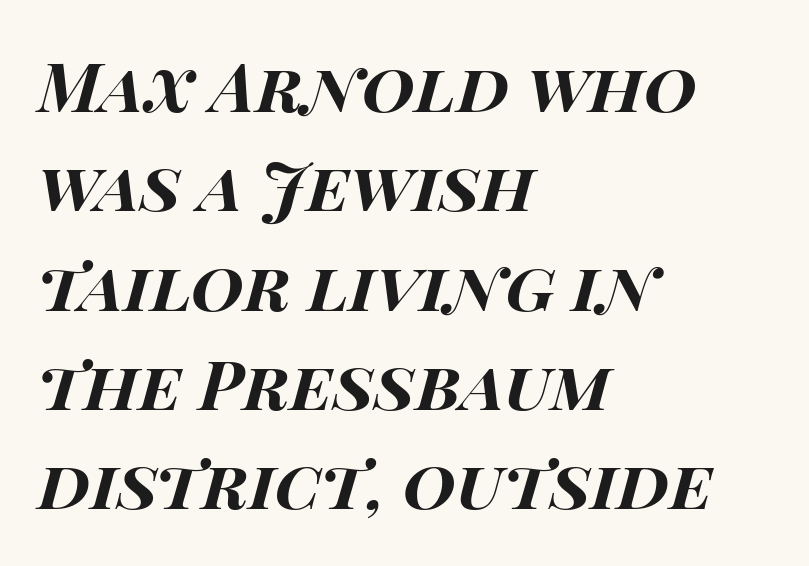
The image shows 68 px bold, wide type, italic (leaning right); set left-aligned, normal line spacing (1.46x), normal letter spacing, not underlined; high stroke contrast and a large x-height.
